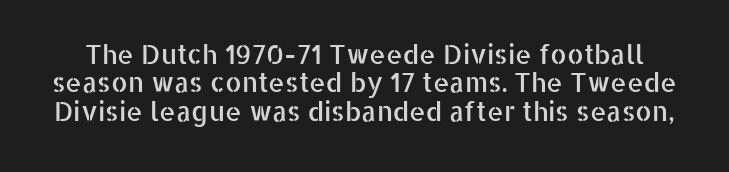
The image shows 26 px text type, upright; set tight line spacing (1.09x), normal letter spacing, not underlined.
